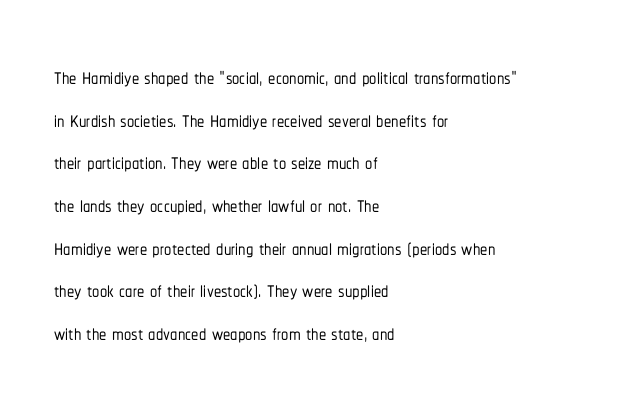
This sample keeps an unexceptional amount of space between lines. Words float on clear page, feet unadorned. The lettering holds an erect, upright posture throughout. The passage shown is typed in a proportional face where columns would drift. Where is the straight margin? On the left. Font category for this specimen: sans-serif.
